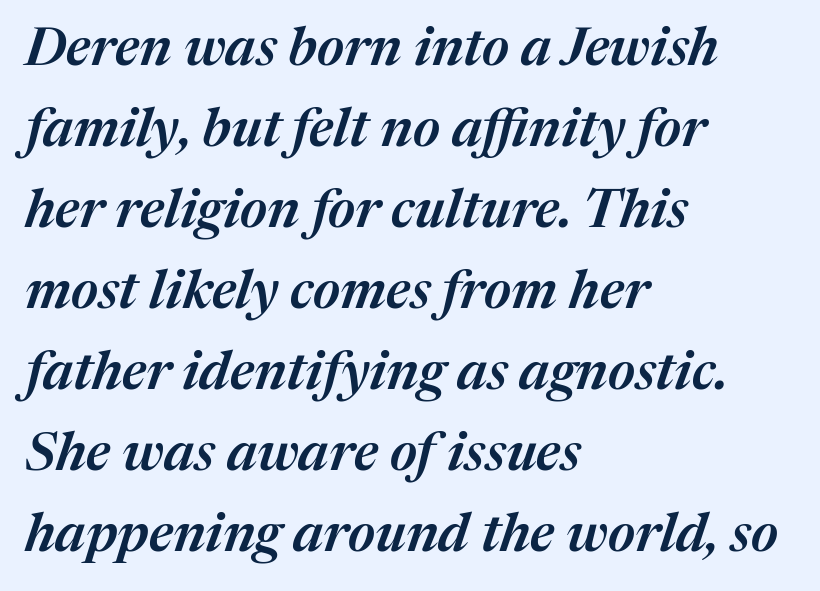
Q: Is the text bold? A: Semi-bold.
Q: Is the text italic (slanted)? A: Yes, it leans right by about 17 degrees.
Q: Is the text underlined? A: No.
Q: How is the paragraph aligned? A: Left-aligned.
Q: Is the spacing between letters normal or unusually wide? A: Normal.
Q: Is the spacing between lines tight, normal or loose? A: Normal.
Q: Width (condensed, normal, or wide)? A: Normal.
Q: Stroke contrast? A: Medium.
Q: x-height? A: Medium.
Q: Monospaced? A: No.
